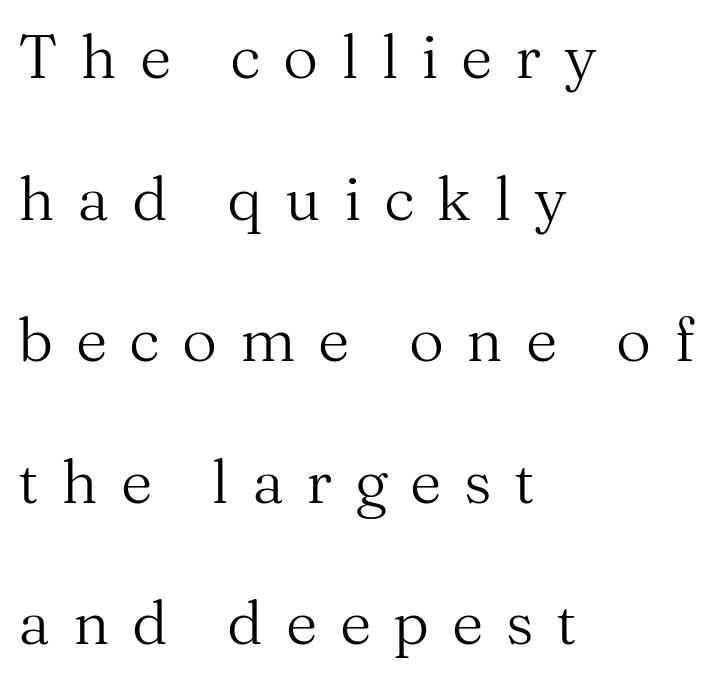
Q: Is the text bold? A: No.
Q: Is the text italic (slanted)? A: No, it is upright.
Q: Is the typeface a serif or a sans-serif typeface? A: Serif.
Q: Is the text underlined? A: No.
Q: How is the paragraph aligned? A: Left-aligned.
Q: Is the spacing between letters normal or unusually wide? A: Unusually wide.
Q: Is the spacing between lines tight, normal or loose? A: Loose.
Q: Width (condensed, normal, or wide)? A: Normal.
Q: Stroke contrast? A: Medium.
Q: x-height? A: Medium.
Q: Monospaced? A: No.
